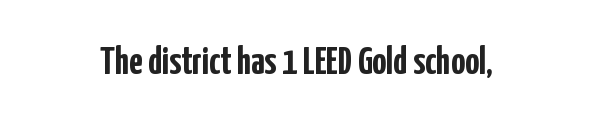
Q: Is the text bold? A: Yes.
Q: Is the text italic (slanted)? A: No, it is upright.
Q: Is the typeface a serif or a sans-serif typeface? A: Sans-serif.
Q: Is the text underlined? A: No.
Q: Is the spacing between letters normal or unusually wide? A: Normal.
Q: Width (condensed, normal, or wide)? A: Condensed.
Q: Stroke contrast? A: Low.
Q: x-height? A: Medium.
Q: Monospaced? A: No.
